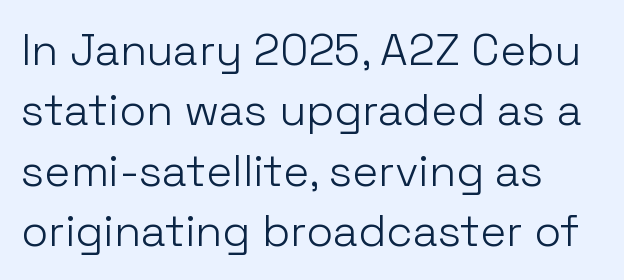
How are the letters spaced? Ordinarily, with no added tracking. The type sits square on the baseline with zero lean. The letters advance in unequal steps, a hallmark of proportional type. Glance below the letters and you will spot only blank space. These glyphs show unthickened strokes, regular width or finer.
